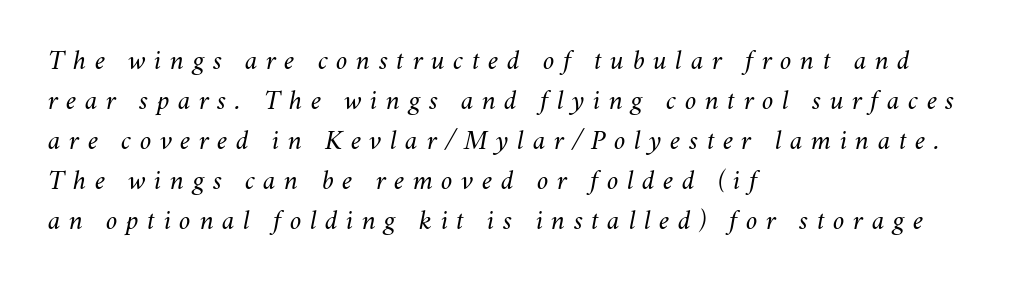
The image shows 28 px regular-weight type, italic (leaning right); set left-aligned, normal line spacing (1.43x), unusually wide letter spacing (+0.3 em), not underlined; medium stroke contrast and a small x-height.
